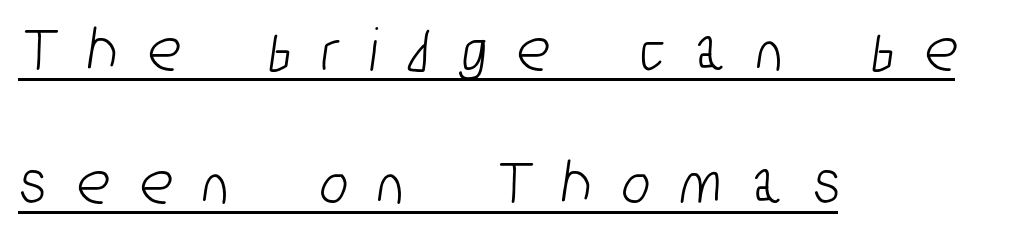
{"serif": "no", "width": "condensed", "stroke_contrast": "low", "x_height": "medium", "monospaced": "no", "underline": "yes", "align": "left", "line_spacing": "loose", "line_spacing_ratio": 2.02, "letter_spacing": "wide", "letter_spacing_em": 0.48, "glyph_px": 66}
